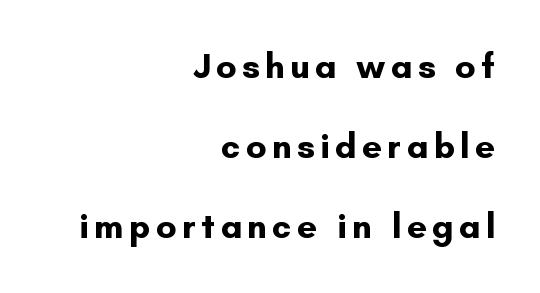
{"serif": "no", "italic": "no", "bold": "yes", "weight": "bold", "width": "normal", "stroke_contrast": "low", "x_height": "small", "monospaced": "no", "underline": "no", "align": "right", "line_spacing": "loose", "line_spacing_ratio": 2.28, "glyph_px": 35}
